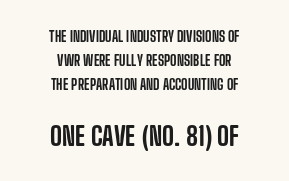
The image shows 26 px text type, upright; set centered, normal line spacing (1.7x), normal letter spacing, not underlined; the second (bottom) block is 1.86x larger.
